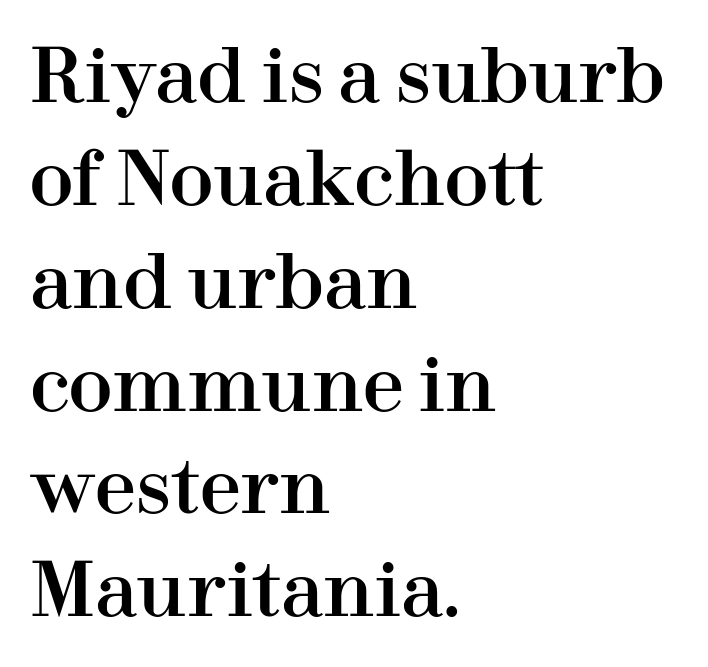
{"serif": "yes", "italic": "no", "width": "normal", "stroke_contrast": "high", "x_height": "medium", "monospaced": "no", "underline": "no", "align": "left", "line_spacing": "normal", "line_spacing_ratio": 1.39, "letter_spacing": "normal", "letter_spacing_em": 0.0, "glyph_px": 74}
